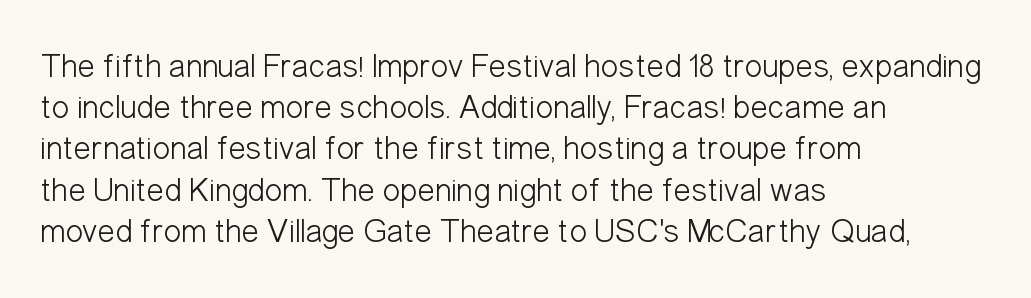
{"serif": "no", "italic": "no", "bold": "no", "weight": "light", "width": "condensed", "stroke_contrast": "low", "x_height": "medium", "monospaced": "no", "underline": "no", "align": "left", "line_spacing": "normal", "line_spacing_ratio": 1.25, "letter_spacing": "normal", "letter_spacing_em": 0.0, "glyph_px": 33}
